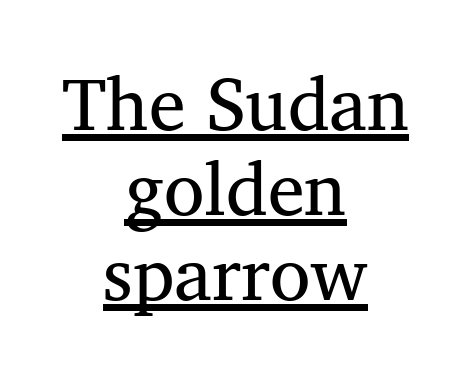
The image shows 74 px regular-weight serif type; set centered, tight line spacing (1.15x), normal letter spacing, underlined; medium stroke contrast and a medium x-height.
